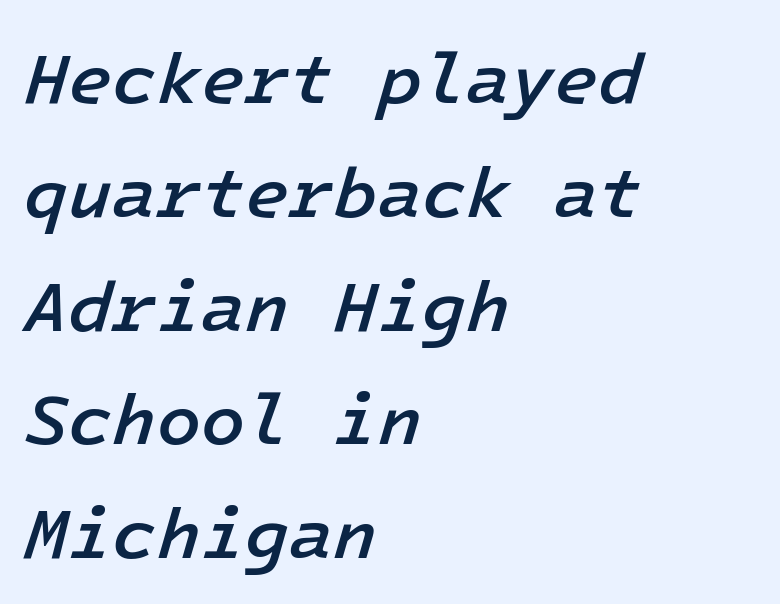
Alignment: flush left. Summary of vertical rhythm: regular, with standard interline spacing. In terms of weight, the rendering is demibold, just under bold. It's the slanting kind of type.
